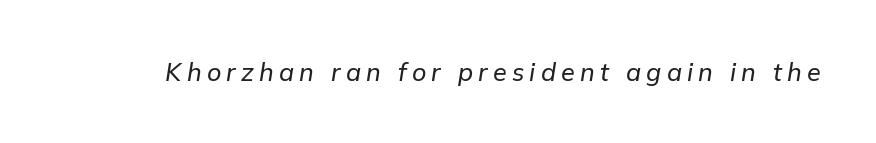
The gap between lines stays unmarked. The letterforms stand isolated, each surrounded by extra space. The glyphs look as if they've been sheared to an angle.
